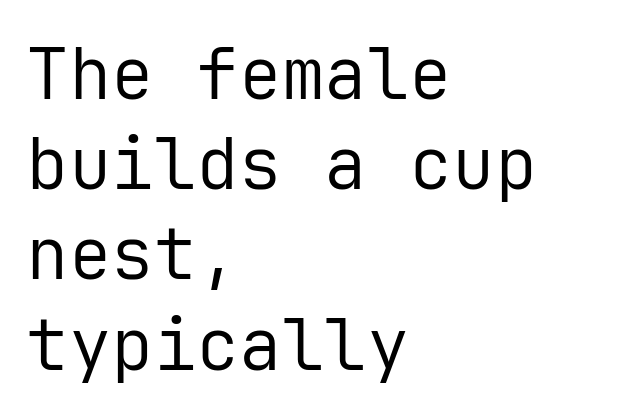
Q: Is the text bold? A: No.
Q: Is the text italic (slanted)? A: No, it is upright.
Q: Is the typeface a serif or a sans-serif typeface? A: Sans-serif.
Q: Is the text underlined? A: No.
Q: How is the paragraph aligned? A: Left-aligned.
Q: Is the spacing between letters normal or unusually wide? A: Normal.
Q: Is the spacing between lines tight, normal or loose? A: Normal.
Q: Width (condensed, normal, or wide)? A: Normal.
Q: Stroke contrast? A: Low.
Q: x-height? A: Medium.
Q: Monospaced? A: Yes.
